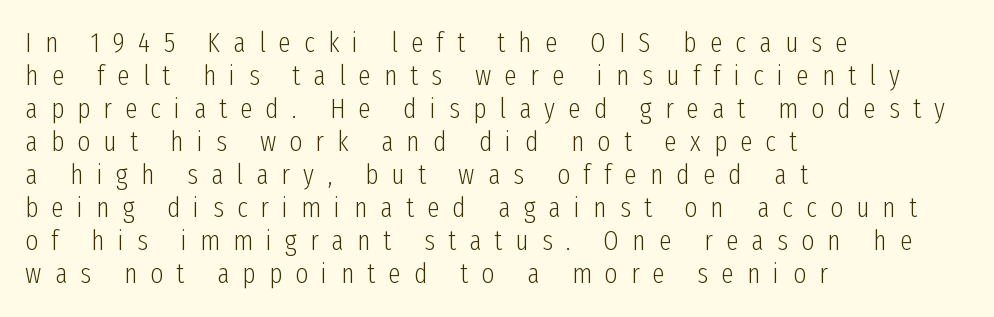
{"serif": "no", "italic": "no", "bold": "no", "weight": "light", "width": "condensed", "stroke_contrast": "low", "x_height": "medium", "monospaced": "no", "underline": "no", "align": "left", "line_spacing_ratio": 1.18, "letter_spacing": "wide", "letter_spacing_em": 0.47, "glyph_px": 28}
